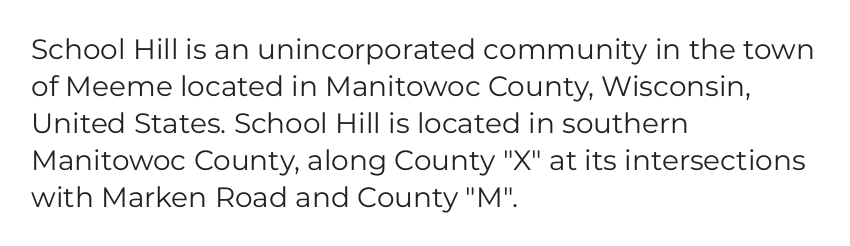
The image shows 28 px regular-weight sans-serif type, upright; set left-aligned, normal line spacing (1.32x), normal letter spacing, not underlined; low stroke contrast and a medium x-height.
